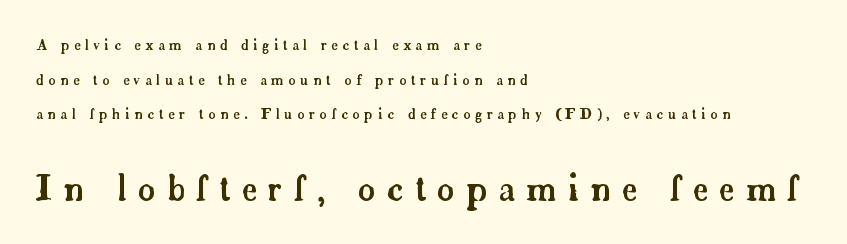
Between one letter and the next there's a generous, obvious gap. The designer gave the closing block more size than the opening block. A serif font was chosen for this passage. The leading is generous, giving the passage an open texture.
